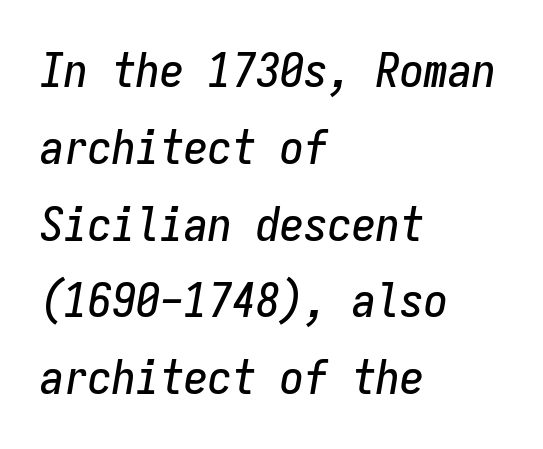
Q: Is the text italic (slanted)? A: Yes, it leans right by about 9 degrees.
Q: Is the text underlined? A: No.
Q: How is the paragraph aligned? A: Left-aligned.
Q: Is the spacing between letters normal or unusually wide? A: Normal.
Q: Is the spacing between lines tight, normal or loose? A: Normal.
Q: Width (condensed, normal, or wide)? A: Condensed.
Q: Stroke contrast? A: Low.
Q: x-height? A: Medium.
Q: Monospaced? A: Yes.
